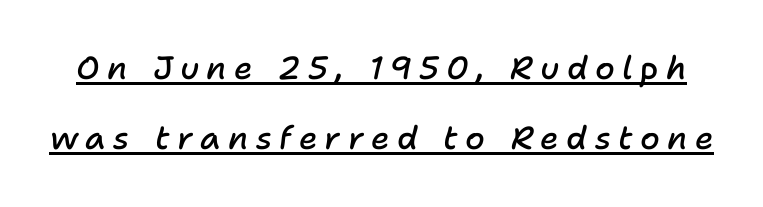
Q: Is the text bold? A: Semi-bold.
Q: Is the text italic (slanted)? A: Yes, it leans right by about 11 degrees.
Q: Is the text underlined? A: Yes.
Q: Is the spacing between letters normal or unusually wide? A: Unusually wide.
Q: Is the spacing between lines tight, normal or loose? A: Loose.
Q: Width (condensed, normal, or wide)? A: Normal.
Q: Stroke contrast? A: Low.
Q: x-height? A: Medium.
Q: Monospaced? A: No.
